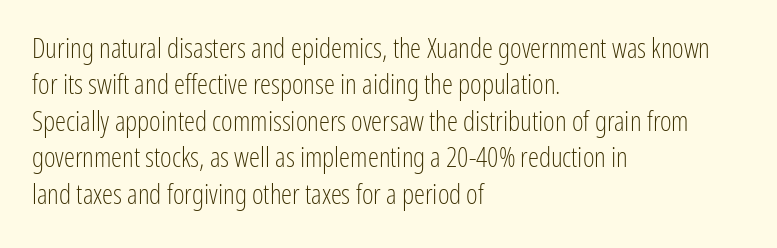
The image shows 28 px light, condensed sans-serif type, upright; set left-aligned, normal line spacing (1.3x), normal letter spacing, not underlined; low stroke contrast and a medium x-height.
